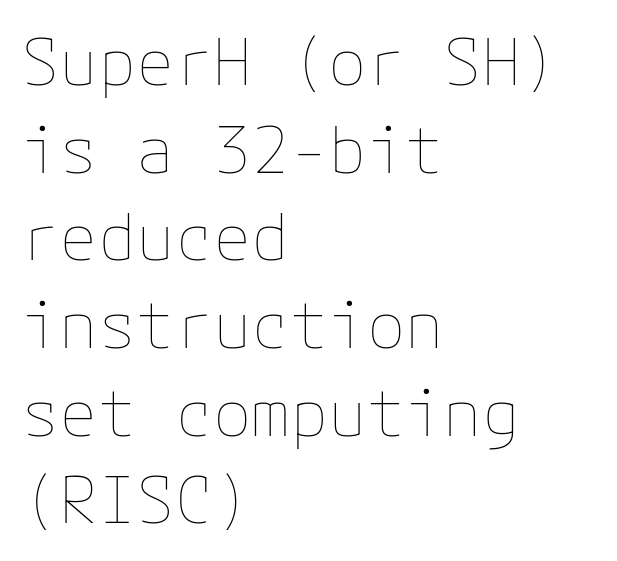
The image shows 64 px thin type, upright; set left-aligned, normal line spacing (1.37x), normal letter spacing, not underlined; low stroke contrast and a medium x-height.
